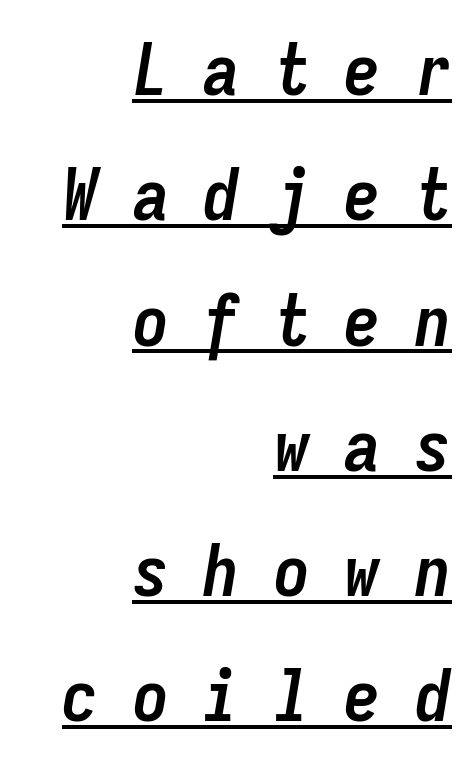
A continuous stroke trails under the words, as in a hyperlink. Is this a fixed-width face? Yes — each glyph sits in an identical cell. Typeset ragged left — the right edge is the straight one. Tall strokes in this sample are angled rather than plumb. Characters follow at a spacing far wider than the type designer built in. Pretty heavy lettering here — definitely bold.
